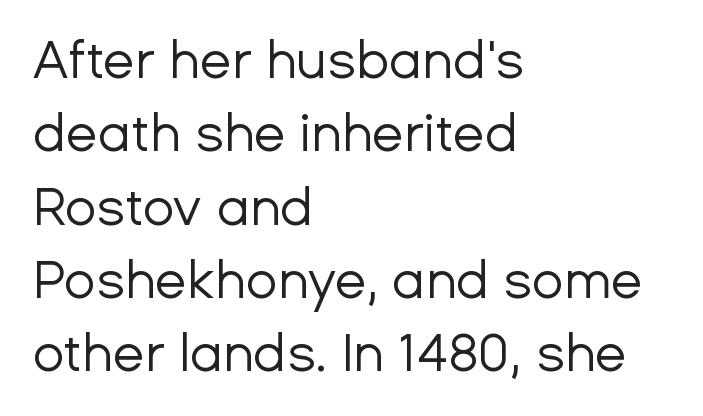
{"serif": "no", "italic": "no", "bold": "no", "weight": "regular", "width": "normal", "stroke_contrast": "low", "x_height": "medium", "monospaced": "no", "underline": "no", "align": "left", "line_spacing": "normal", "line_spacing_ratio": 1.41, "letter_spacing": "normal", "letter_spacing_em": 0.0, "glyph_px": 52}
